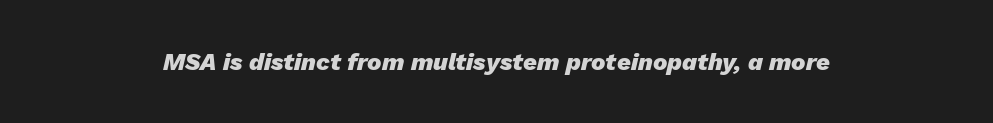
The image shows 24 px bold type, italic (leaning right); set centered, normal letter spacing, not underlined.
